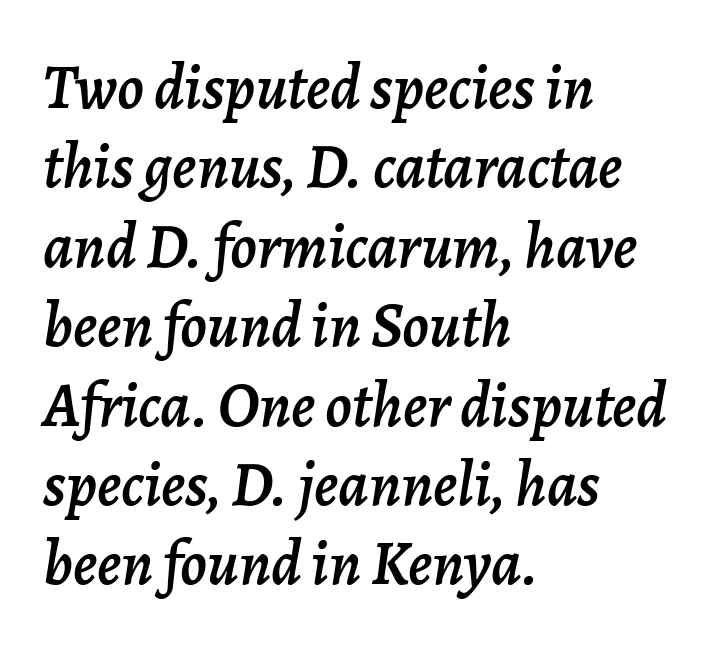
The image shows 63 px text type, italic (leaning right); set left-aligned, normal line spacing (1.26x), normal letter spacing, not underlined; low stroke contrast and a medium x-height.
